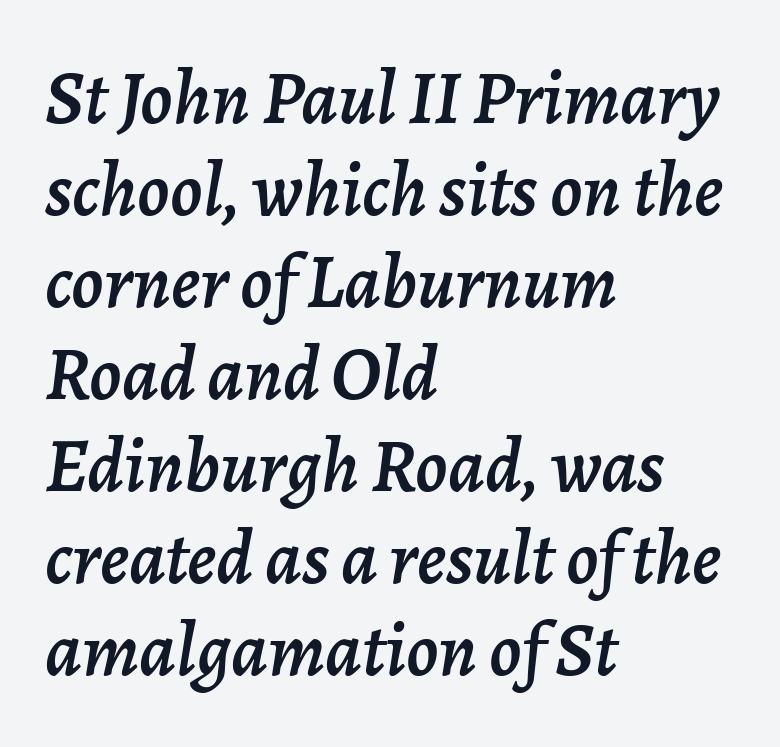
A bare baseline throughout the passage. Italic? Definitely — the glyphs are oblique. In terms of letterspacing, this is plain default setting. A student would call this left alignment; a typographer would say flush left, rag right. These lines are rendered in a variable-pitch font.
